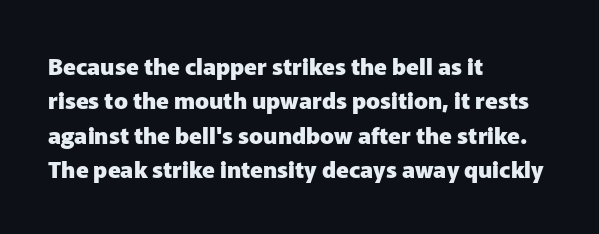
Q: Is the text bold? A: Yes.
Q: Is the text italic (slanted)? A: No, it is upright.
Q: Is the text underlined? A: No.
Q: How is the paragraph aligned? A: Left-aligned.
Q: Is the spacing between letters normal or unusually wide? A: Normal.
Q: Is the spacing between lines tight, normal or loose? A: Normal.
